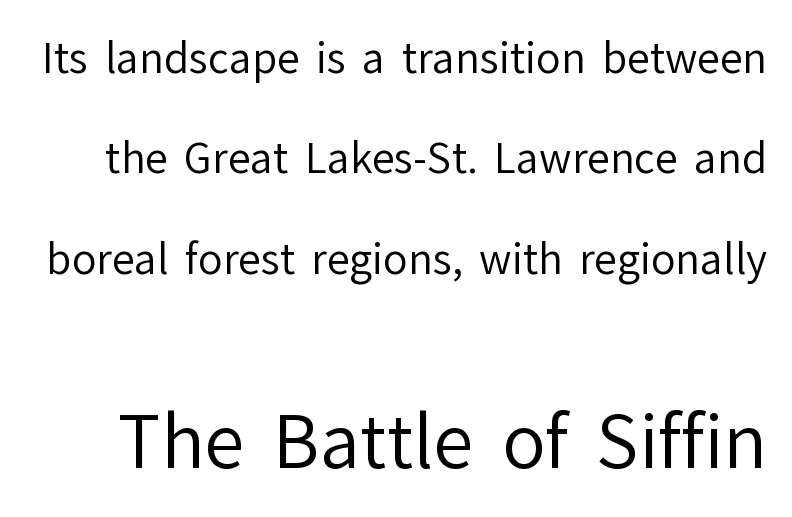
Q: Is the text bold? A: No.
Q: Is the text italic (slanted)? A: No, it is upright.
Q: Is the typeface a serif or a sans-serif typeface? A: Sans-serif.
Q: Is the text underlined? A: No.
Q: Is the spacing between letters normal or unusually wide? A: Normal.
Q: Is the spacing between lines tight, normal or loose? A: Loose.
Q: Which block of text is set in a larger size, the first (top) or the second (bottom)? A: The second (bottom) one.
Q: Width (condensed, normal, or wide)? A: Normal.
Q: Stroke contrast? A: Low.
Q: x-height? A: Medium.
Q: Monospaced? A: No.
